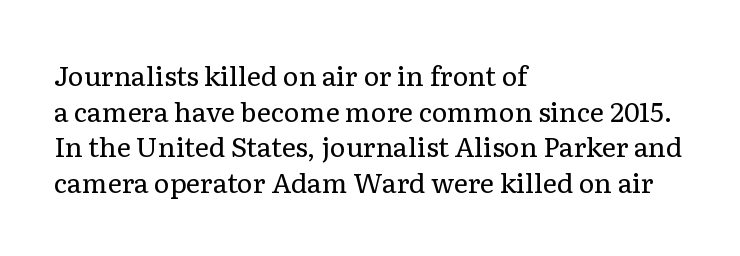
The image shows 27 px text type, upright; set left-aligned, normal line spacing (1.32x), normal letter spacing, not underlined.
